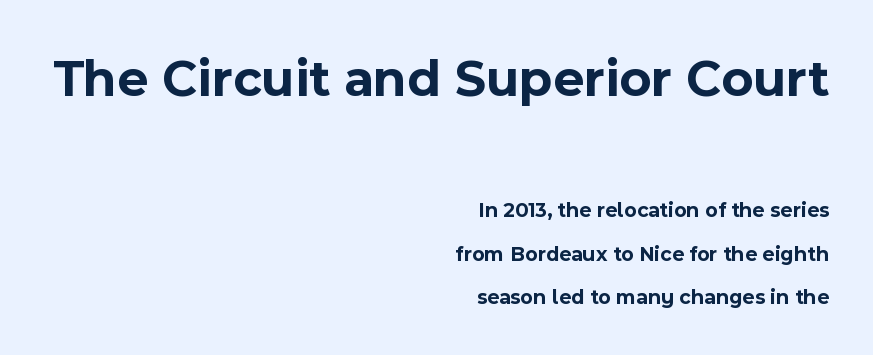
Q: Is the text bold? A: Yes.
Q: Is the text italic (slanted)? A: No, it is upright.
Q: Is the typeface a serif or a sans-serif typeface? A: Sans-serif.
Q: Is the text underlined? A: No.
Q: How is the paragraph aligned? A: Right-aligned.
Q: Is the spacing between letters normal or unusually wide? A: Normal.
Q: Is the spacing between lines tight, normal or loose? A: Loose.
Q: Which block of text is set in a larger size, the first (top) or the second (bottom)? A: The first (top) one.
Q: Width (condensed, normal, or wide)? A: Normal.
Q: x-height? A: Medium.
Q: Monospaced? A: No.
